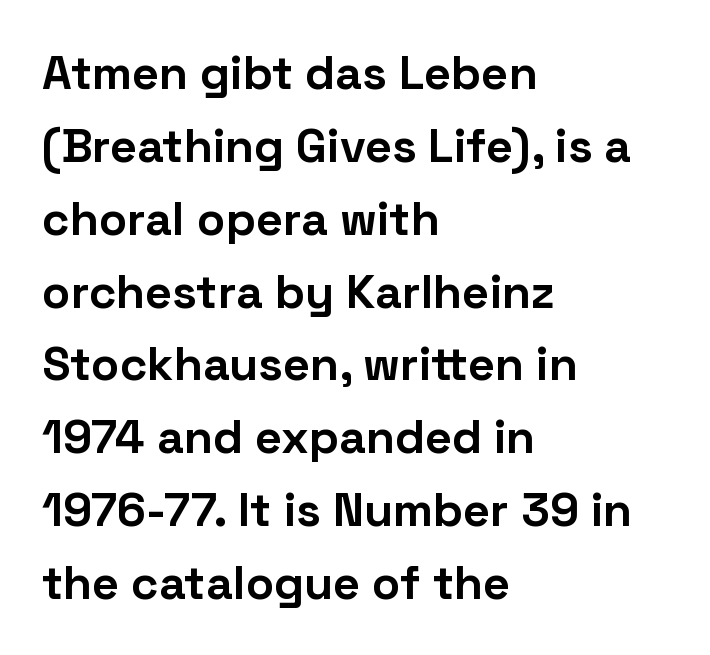
{"serif": "no", "italic": "no", "bold": "yes", "weight": "bold", "width": "normal", "stroke_contrast": "low", "x_height": "medium", "monospaced": "no", "underline": "no", "align": "left", "line_spacing": "normal", "line_spacing_ratio": 1.55, "letter_spacing": "normal", "letter_spacing_em": 0.0, "glyph_px": 47}
